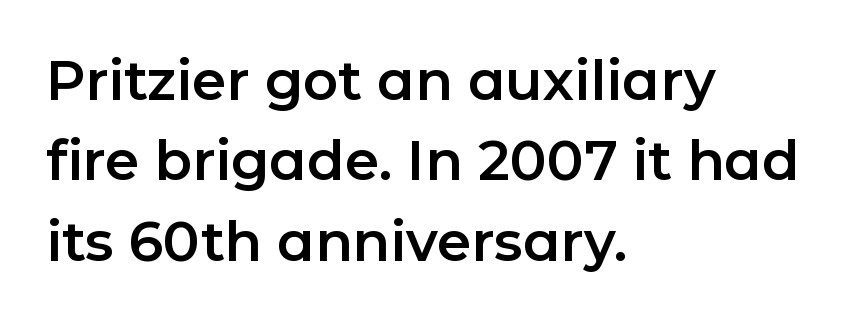
{"serif": "no", "italic": "no", "width": "normal", "stroke_contrast": "low", "x_height": "medium", "monospaced": "no", "underline": "no", "align": "left", "line_spacing": "normal", "line_spacing_ratio": 1.46, "letter_spacing": "normal", "letter_spacing_em": 0.0, "glyph_px": 55}
